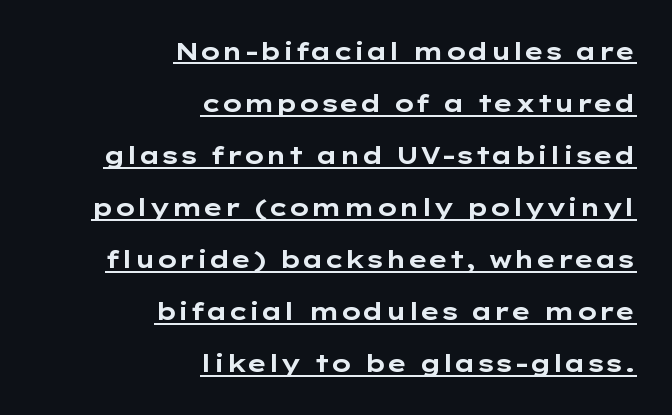
Q: Is the text bold? A: Yes.
Q: Is the text italic (slanted)? A: No, it is upright.
Q: Is the text underlined? A: Yes.
Q: How is the paragraph aligned? A: Right-aligned.
Q: Is the spacing between letters normal or unusually wide? A: Normal.
Q: Is the spacing between lines tight, normal or loose? A: Loose.
